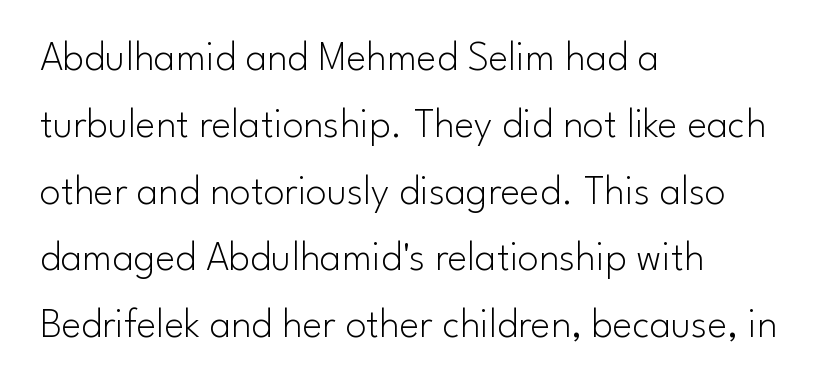
The image shows 42 px light sans-serif type, upright; set left-aligned, normal line spacing (1.59x), normal letter spacing, not underlined; low stroke contrast and a small x-height.
